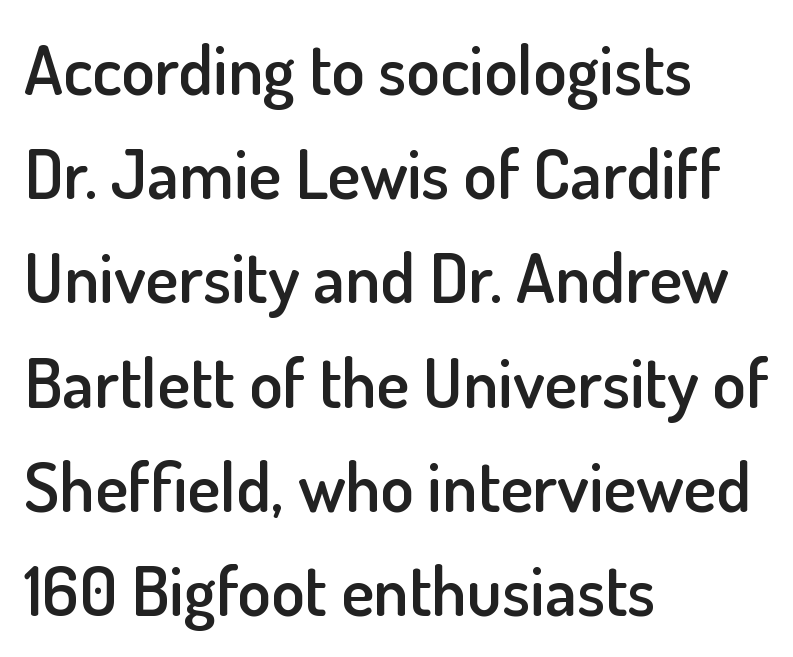
Q: Is the text bold? A: Semi-bold.
Q: Is the text italic (slanted)? A: No, it is upright.
Q: Is the typeface a serif or a sans-serif typeface? A: Sans-serif.
Q: Is the text underlined? A: No.
Q: How is the paragraph aligned? A: Left-aligned.
Q: Is the spacing between letters normal or unusually wide? A: Normal.
Q: Is the spacing between lines tight, normal or loose? A: Normal.
Q: Width (condensed, normal, or wide)? A: Normal.
Q: Stroke contrast? A: Low.
Q: x-height? A: Small.
Q: Monospaced? A: No.
